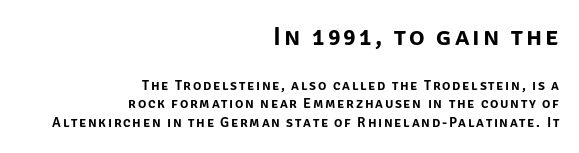
Horizontally, the lines are justified to the trailing edge only. Designer's note — italics off, roman on. Notice how descenders clear the ascenders below comfortably — that's standard leading. Glance below the letters and you will spot only blank space. The more generous point size was reserved for the upper chunk.
